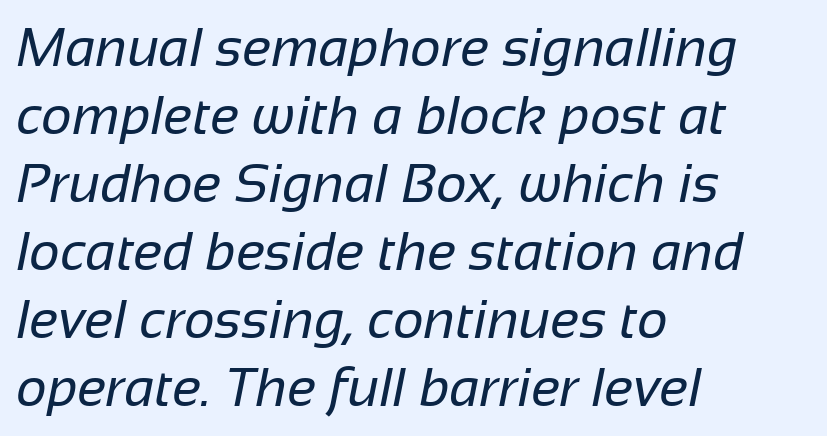
Underline: absent. The typesetter chose a ragged-right arrangement here. Grotesque or geometric, the face here clearly has no serifs. Look at the tracking — it's just the regular setting, nothing added. A typesetter would call this leading conventional body-copy spacing.
